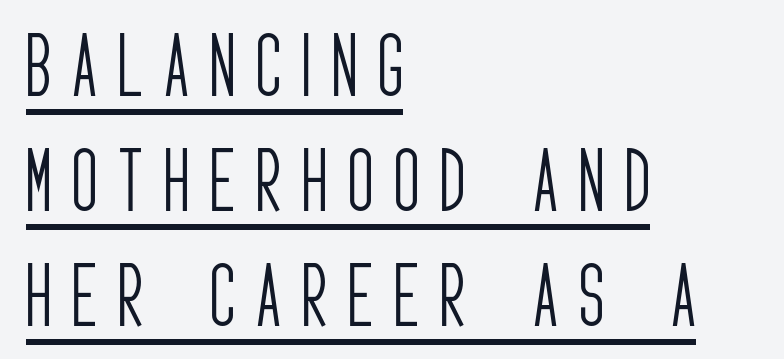
Q: Is the text bold? A: No.
Q: Is the text italic (slanted)? A: No, it is upright.
Q: Is the typeface a serif or a sans-serif typeface? A: Sans-serif.
Q: Is the text underlined? A: Yes.
Q: How is the paragraph aligned? A: Left-aligned.
Q: Is the spacing between letters normal or unusually wide? A: Unusually wide.
Q: Is the spacing between lines tight, normal or loose? A: Normal.
Q: Width (condensed, normal, or wide)? A: Condensed.
Q: Stroke contrast? A: Low.
Q: x-height? A: Large.
Q: Monospaced? A: No.
